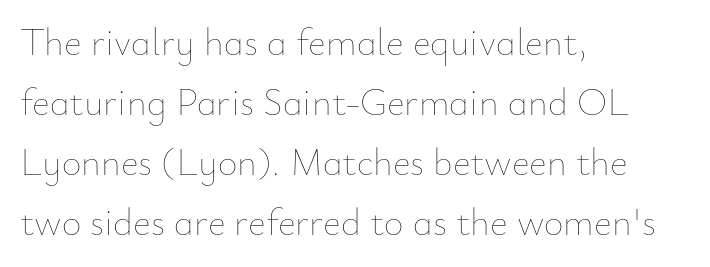
Vertically, the passage feels balanced, rows spaced as you'd expect. This sample is left-justified, so line endings fall wherever the words run out. Caption: face not bold, strokes unweighted. Quick note: not italic, upright. Does extra space separate the letters? No, they use regular spacing. Varying glyph widths throughout — classic text-font behaviour.
